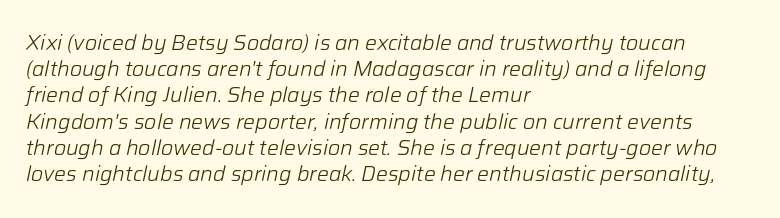
{"italic": "yes", "lean": "right", "slant_degrees": 12, "bold": "no", "underline": "no", "align": "left", "line_spacing": "normal", "line_spacing_ratio": 1.25, "letter_spacing": "normal", "letter_spacing_em": 0.0, "glyph_px": 21}
